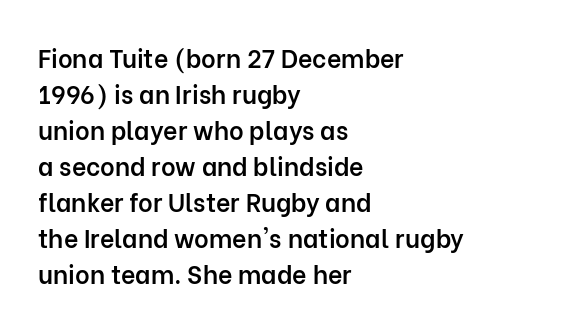
No italicization has been applied; the sample stays upright. How heavy is the stroke? Medium-heavy — a semibold, shy of bold. Default kerning and tracking; the words read as compact shapes. In CSS terms this would be text-align: left. Line spacing here is normal. The specimen omits any rule beneath the text block's lines.
